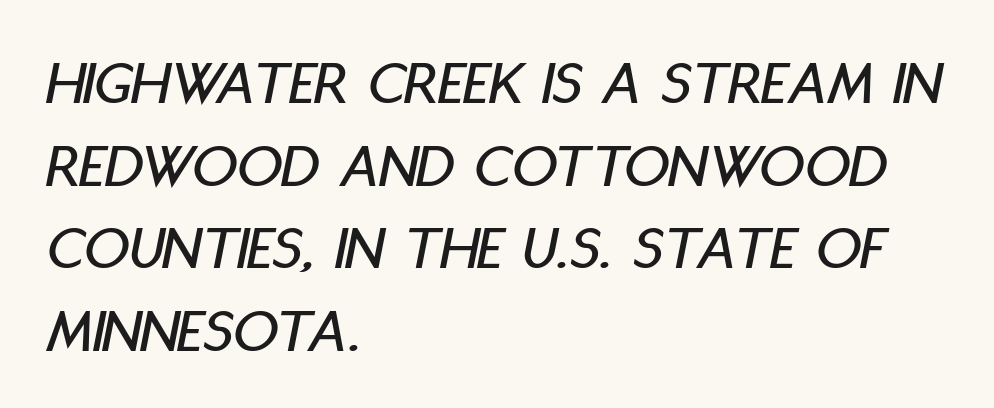
Descenders are the only things crossing below the line. Between one letter and the next there's only the usual sliver of space. Quick note: italic. The rendering uses natural spacing where letterforms have individual widths.
